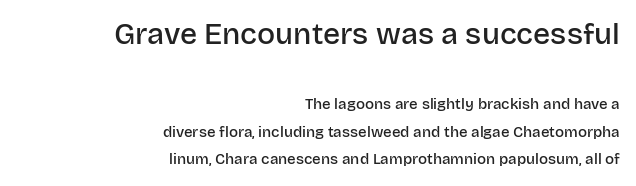
These two chunks differ in scale, with the top chunk taking the larger measure. The lines in this sample share a right terminus and differ only in where they begin. Typographic density is moderately raised because the face is semibold. The rendering uses natural spacing where letterforms have individual widths. Does the type have serifs? No, each stem ends abruptly.
